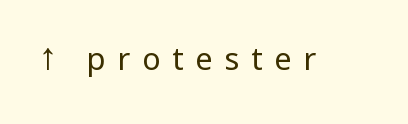
Q: Is the text bold? A: No.
Q: Is the text italic (slanted)? A: No, it is upright.
Q: Is the typeface a serif or a sans-serif typeface? A: Sans-serif.
Q: Is the text underlined? A: No.
Q: Is the spacing between letters normal or unusually wide? A: Unusually wide.
Q: Width (condensed, normal, or wide)? A: Condensed.
Q: Stroke contrast? A: Low.
Q: x-height? A: Large.
Q: Monospaced? A: No.
